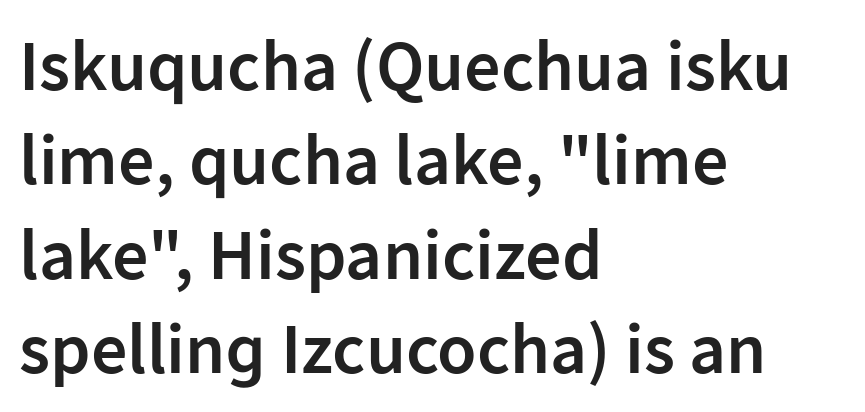
The passage shown is typeset with a sans-serif family. The typography opts for an upright posture over an oblique one. Default kerning and tracking; the words read as compact shapes. The letters advance in unequal steps, a hallmark of proportional type. The string is rendered with underlining switched off. Which margin do the lines hug? The left one — the right edge is uneven.
